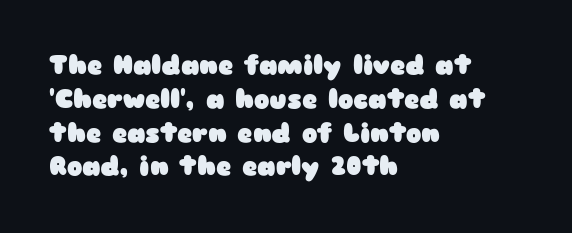
Notice how the stems are strictly vertical — no italics here. The passage shown is emphatically bold. Students, observe: this is what conventionally led text looks like. You could call the tracking neutral — neither tight nor loose. The ragged edge is on the right, which tells us the setting is flush left. Descenders are the only things crossing below the line.
